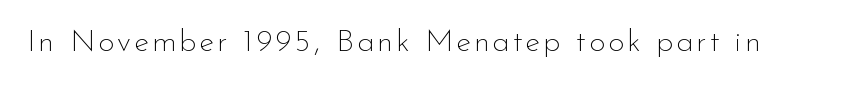
Q: Is the text bold? A: No.
Q: Is the text italic (slanted)? A: No, it is upright.
Q: Is the typeface a serif or a sans-serif typeface? A: Sans-serif.
Q: Is the text underlined? A: No.
Q: Width (condensed, normal, or wide)? A: Normal.
Q: Stroke contrast? A: Low.
Q: x-height? A: Small.
Q: Monospaced? A: No.
